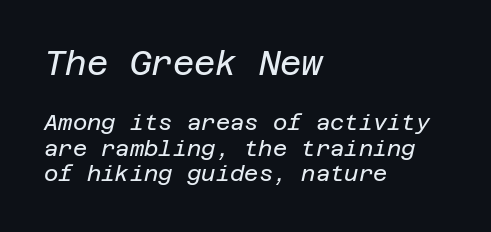
The glyphs are unaccompanied by any horizontal stroke below them. Caption: upper text group enlarged, lower text group reduced. Compared with typical body copy, the letter spacing here is the same. Rendered with sloped, italic letterforms. Which margin do the lines hug? The left one — the right edge is uneven.
